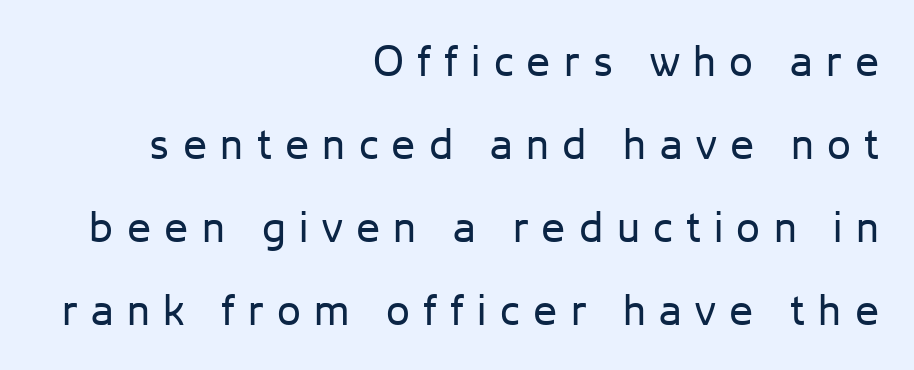
Q: Is the text bold? A: No.
Q: Is the text italic (slanted)? A: No, it is upright.
Q: Is the typeface a serif or a sans-serif typeface? A: Sans-serif.
Q: Is the text underlined? A: No.
Q: How is the paragraph aligned? A: Right-aligned.
Q: Is the spacing between letters normal or unusually wide? A: Unusually wide.
Q: Is the spacing between lines tight, normal or loose? A: Loose.
Q: Width (condensed, normal, or wide)? A: Normal.
Q: Stroke contrast? A: Low.
Q: x-height? A: Medium.
Q: Monospaced? A: No.
